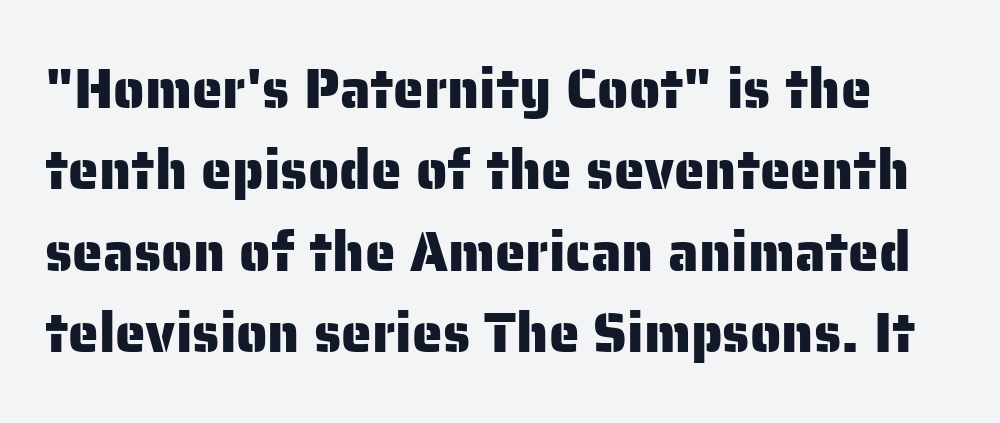
The font family rendered here belongs to the sans-serif group. A typesetter would call this proportional, since set widths differ per character. This is the regular roman posture of the typeface. The zone under the glyphs is completely vacant. The gaps between neighbouring characters are ordinary and unremarkable. What's the leading like? Ordinary, nothing unusual.
